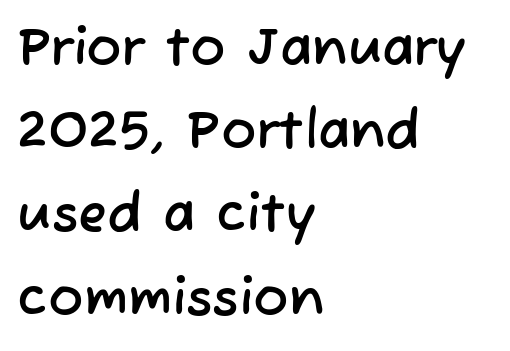
Q: Is the typeface a serif or a sans-serif typeface? A: Sans-serif.
Q: Is the text underlined? A: No.
Q: How is the paragraph aligned? A: Left-aligned.
Q: Is the spacing between letters normal or unusually wide? A: Normal.
Q: Is the spacing between lines tight, normal or loose? A: Normal.
Q: Width (condensed, normal, or wide)? A: Normal.
Q: Stroke contrast? A: Low.
Q: x-height? A: Medium.
Q: Monospaced? A: No.
